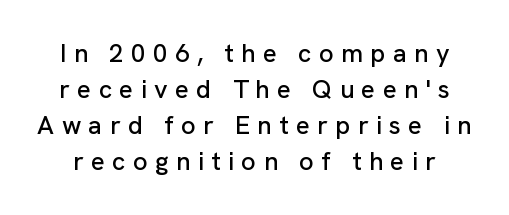
The type is letterspaced generously, with wide tracking. Glance below the letters and you will spot only blank space. It's the straight-up-and-down kind of type. How would I describe the line gaps? Plain and ordinary.
